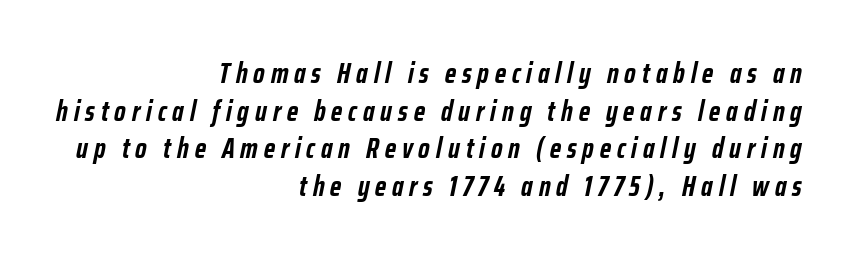
{"italic": "yes", "lean": "right", "slant_degrees": 12, "bold": "yes", "weight": "semibold", "width": "condensed", "stroke_contrast": "low", "x_height": "medium", "monospaced": "no", "underline": "no", "align": "right", "line_spacing": "normal", "line_spacing_ratio": 1.34, "letter_spacing": "wide", "letter_spacing_em": 0.21, "glyph_px": 28}
